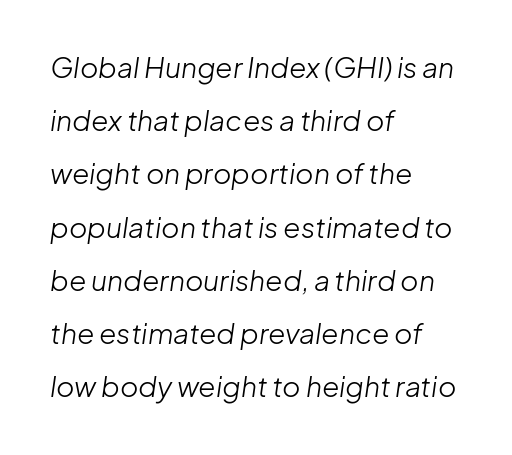
{"italic": "yes", "lean": "right", "slant_degrees": 8, "bold": "no", "weight": "light", "width": "normal", "stroke_contrast": "low", "x_height": "medium", "monospaced": "no", "underline": "no", "align": "left", "line_spacing": "loose", "line_spacing_ratio": 1.9, "letter_spacing": "normal", "letter_spacing_em": 0.0, "glyph_px": 28}
